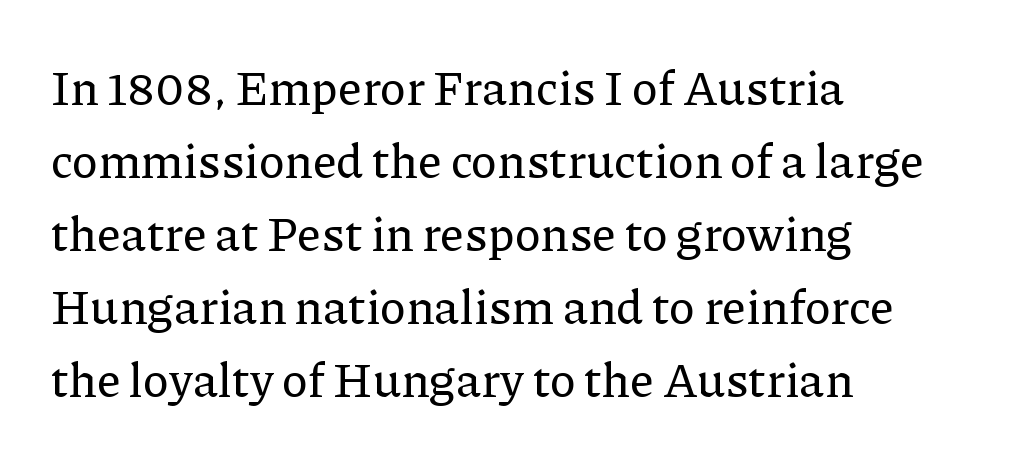
The image shows 48 px serif type, upright; set left-aligned, normal line spacing (1.52x), normal letter spacing, not underlined; low stroke contrast and a medium x-height.
